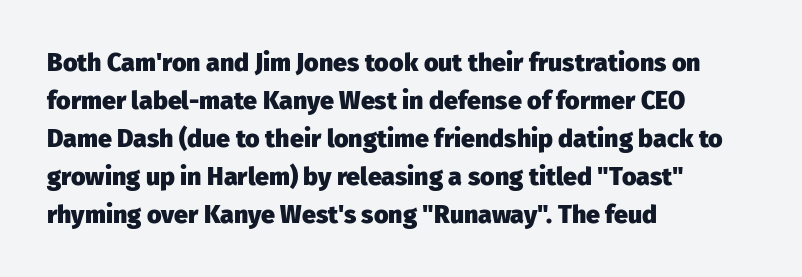
Q: Is the text bold? A: Yes.
Q: Is the text italic (slanted)? A: No, it is upright.
Q: Is the text underlined? A: No.
Q: How is the paragraph aligned? A: Left-aligned.
Q: Is the spacing between letters normal or unusually wide? A: Normal.
Q: Is the spacing between lines tight, normal or loose? A: Normal.
